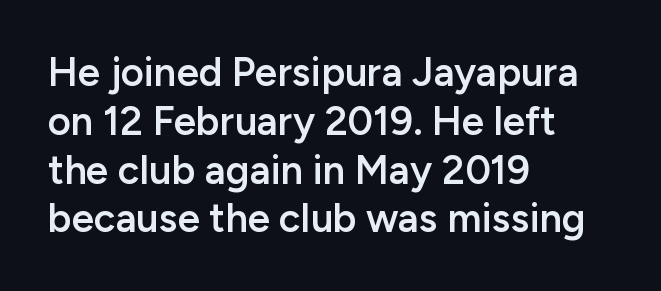
The image shows 40 px semibold sans-serif type, upright; set left-aligned, line spacing 1.22x, normal letter spacing, not underlined; low stroke contrast and a medium x-height.
